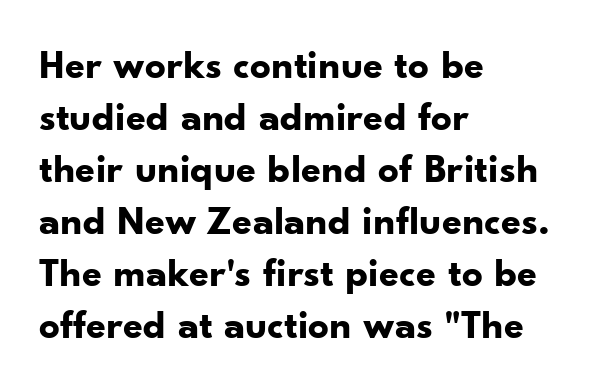
The rendering uses a bold face; every stroke is thick and dark. Rule under the text: the space is simply empty. The text was rendered using a sans face with plain stroke endings. Honestly, the letter spacing is just normal — you wouldn't notice it. The paragraph shown leans on its left margin.
